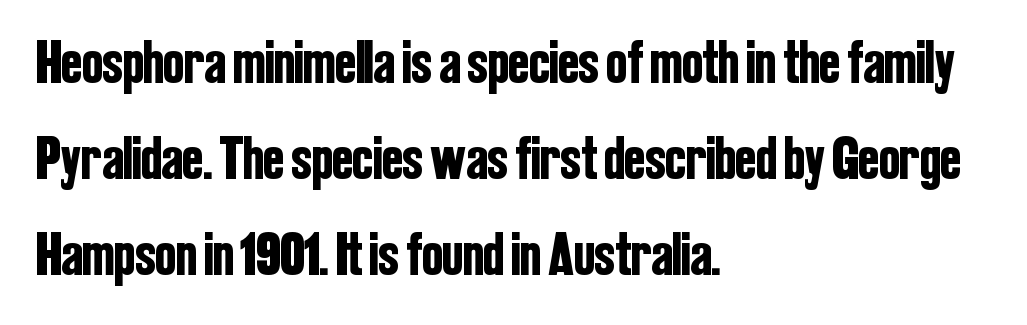
The image shows 62 px condensed sans-serif type, upright; set left-aligned, normal line spacing (1.55x), normal letter spacing, not underlined; low stroke contrast and a medium x-height.
